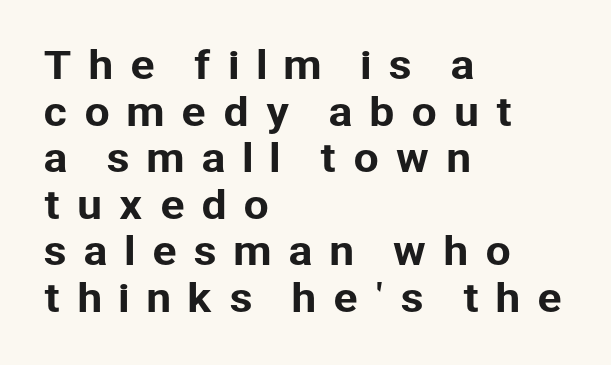
The image shows 37 px sans-serif type, upright; set left-aligned, normal line spacing (1.26x), unusually wide letter spacing (+0.43 em), not underlined; low stroke contrast and a medium x-height.
